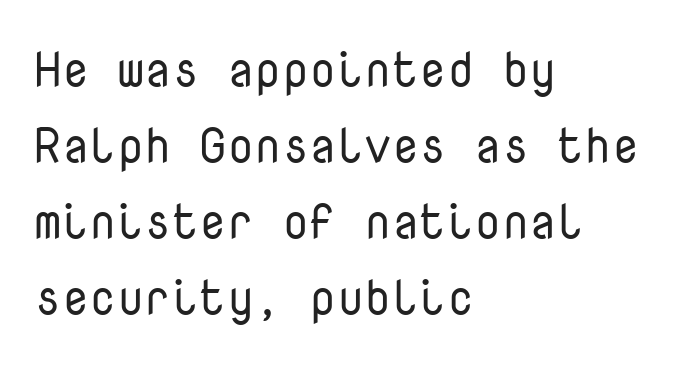
The image shows 49 px regular-weight sans-serif type, upright, monospaced; set left-aligned, normal line spacing (1.55x), normal letter spacing, not underlined; low stroke contrast and a medium x-height.
